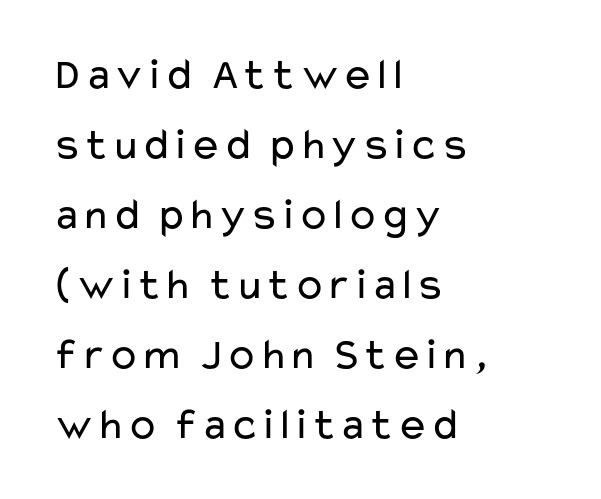
Look at the bottom of the vertical strokes: they stop flat, with no serifs. Tracking here is standard; glyphs follow each other at the usual distance. These lines stack with their left ends in a neat column. Compared with typical paragraphs, the rows here are spaced about the same. The letterforms sit at book weight or below.
